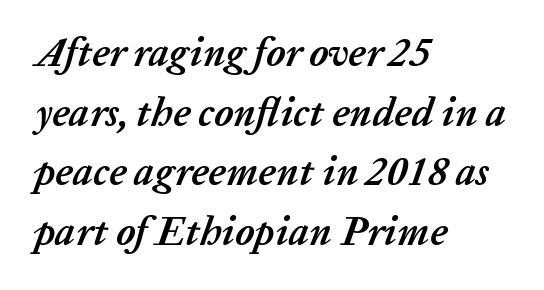
These words are printed bold, with thick strokes throughout. Each letter keeps its own natural width here, so spacing adapts to shape. Quick note: interline space is typical. The paragraph shown leans on its left margin. Notice how the stems are inclined rather than vertical — that's the hallmark of italics. Glance below the letters and you will spot only blank space.
